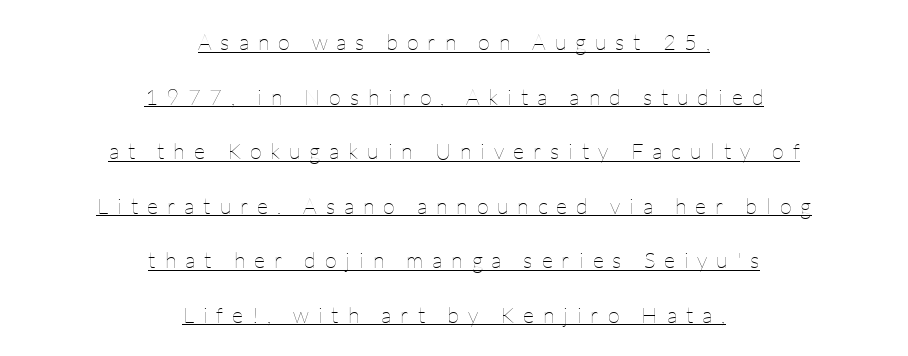
Bold? No — there's no thickening of the strokes. If you drew a line through each stem, it would be perfectly vertical. Compared with typical body copy, the letter spacing here is much looser. Each line of the rendering has a horizontal stroke beneath the glyphs. Leading is clearly above the norm, producing a sparse column. This sample is center-justified, so both line endings float freely.
